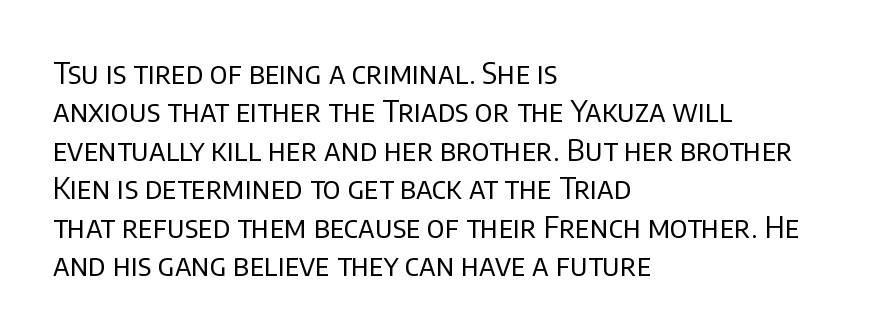
What stands out about the letter spacing? Nothing — it is the standard amount. The lettering holds an erect, upright posture throughout. Notice how descenders clear the ascenders below comfortably — that's standard leading. The letters advance in unequal steps, a hallmark of proportional type. The strokes are not fattened; the text isn't bold.
